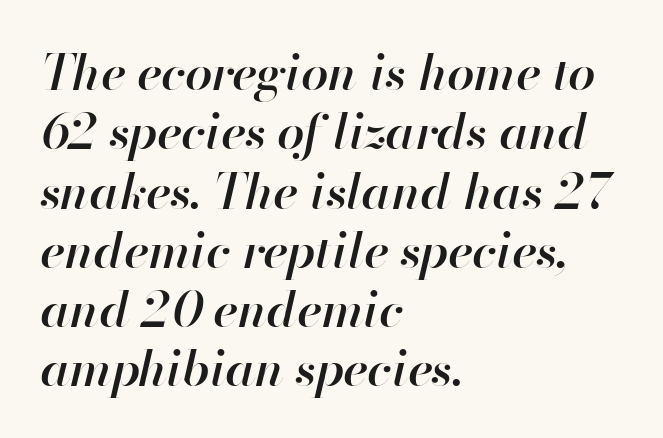
The image shows 49 px semibold type, italic (leaning right); set left-aligned, line spacing 1.21x, normal letter spacing, not underlined; high stroke contrast and a small x-height.
